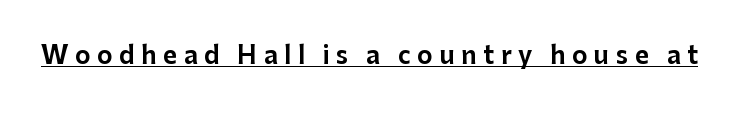
Q: Is the text italic (slanted)? A: No, it is upright.
Q: Is the text underlined? A: Yes.
Q: Is the spacing between letters normal or unusually wide? A: Unusually wide.
